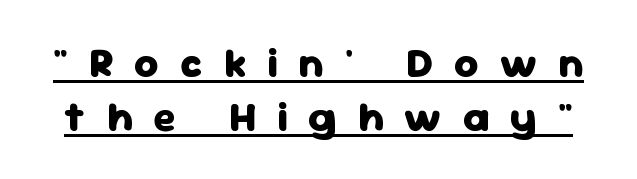
{"serif": "no", "italic": "no", "bold": "yes", "weight": "heavy", "width": "normal", "stroke_contrast": "low", "x_height": "medium", "monospaced": "no", "underline": "yes", "line_spacing": "normal", "line_spacing_ratio": 1.28, "letter_spacing": "wide", "letter_spacing_em": 0.5, "glyph_px": 42}
